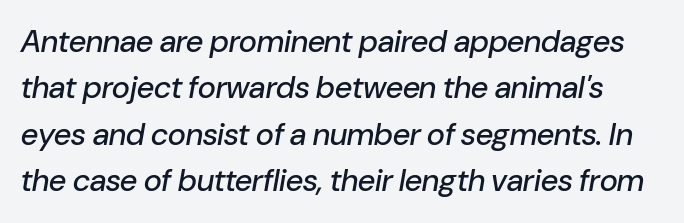
The image shows 31 px text type, italic (leaning right); set normal line spacing (1.5x), normal letter spacing, not underlined; low stroke contrast and a medium x-height.
